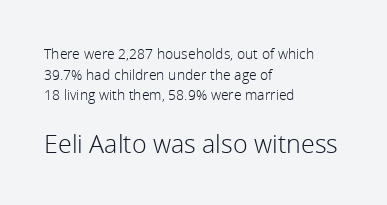
The image shows 25 px text type, upright; set left-aligned, normal line spacing (1.47x), normal letter spacing, not underlined; the second (bottom) block is 1.79x larger.
